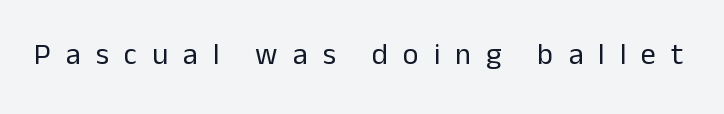
{"serif": "no", "italic": "no", "bold": "no", "weight": "regular", "width": "normal", "stroke_contrast": "low", "x_height": "medium", "monospaced": "no", "underline": "no", "letter_spacing": "wide", "letter_spacing_em": 0.5, "glyph_px": 30}
